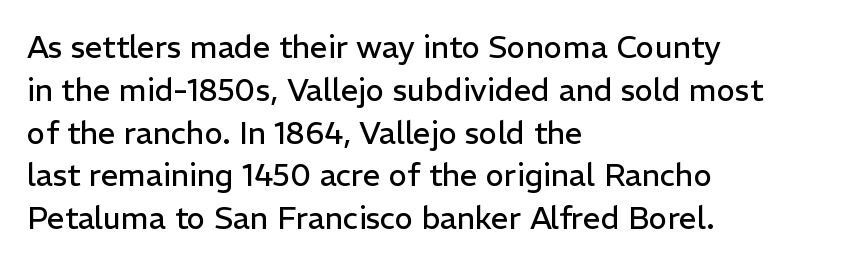
Short note: letters normally spaced. Leftover space on each line is placed entirely after the last word. Font category for this specimen: sans-serif. Think standard paragraph weight, or any step lighter than that.
